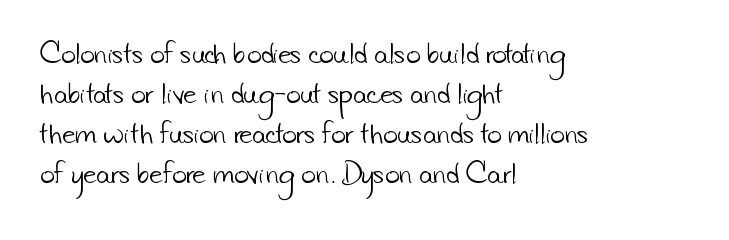
The image shows 25 px text type; set left-aligned, normal line spacing (1.6x), normal letter spacing, not underlined.
